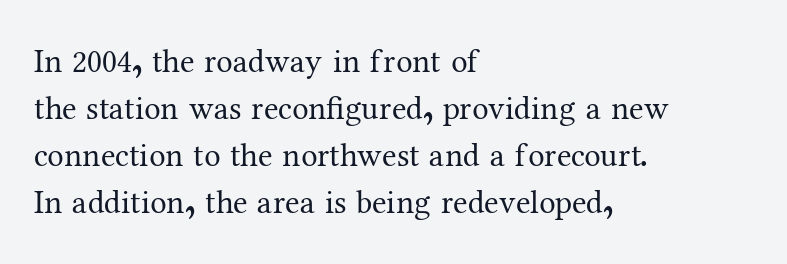
Horizontally, the lines are justified to the leading edge only. Note: serifs present on the glyphs. The face looks like a standard text weight, possibly lighter. Check the space under the baseline: it is left empty. The passage shown has conventional tracking throughout. Each letter keeps its own natural width here, so spacing adapts to shape.
